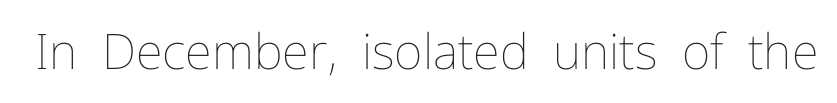
Q: Is the text bold? A: No.
Q: Is the text italic (slanted)? A: No, it is upright.
Q: Is the text underlined? A: No.
Q: Is the spacing between letters normal or unusually wide? A: Normal.
Q: Width (condensed, normal, or wide)? A: Normal.
Q: Stroke contrast? A: Low.
Q: x-height? A: Medium.
Q: Monospaced? A: No.
